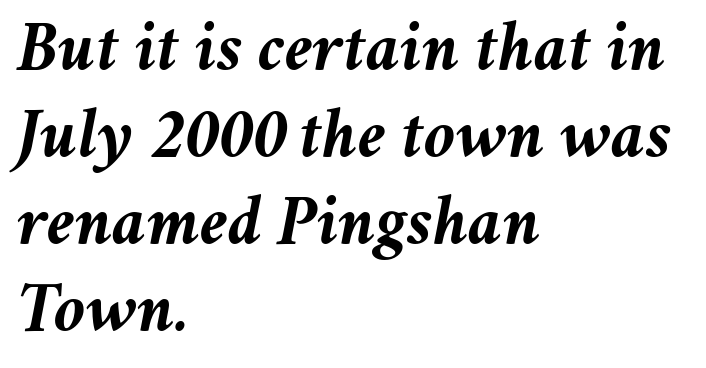
Q: Is the text bold? A: Yes.
Q: Is the text italic (slanted)? A: Yes, it leans right by about 11 degrees.
Q: Is the text underlined? A: No.
Q: How is the paragraph aligned? A: Left-aligned.
Q: Is the spacing between letters normal or unusually wide? A: Normal.
Q: Width (condensed, normal, or wide)? A: Normal.
Q: Stroke contrast? A: Medium.
Q: x-height? A: Medium.
Q: Monospaced? A: No.
